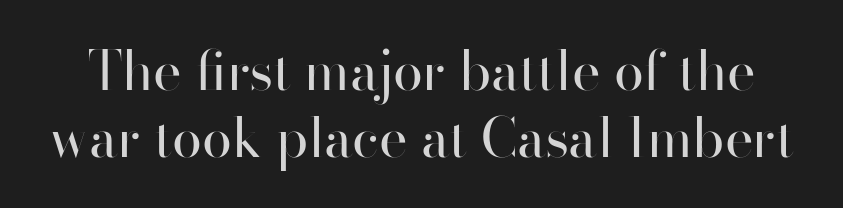
The image shows 54 px regular-weight sans-serif type, upright; set line spacing 1.24x, normal letter spacing, not underlined; high stroke contrast and a small x-height.
